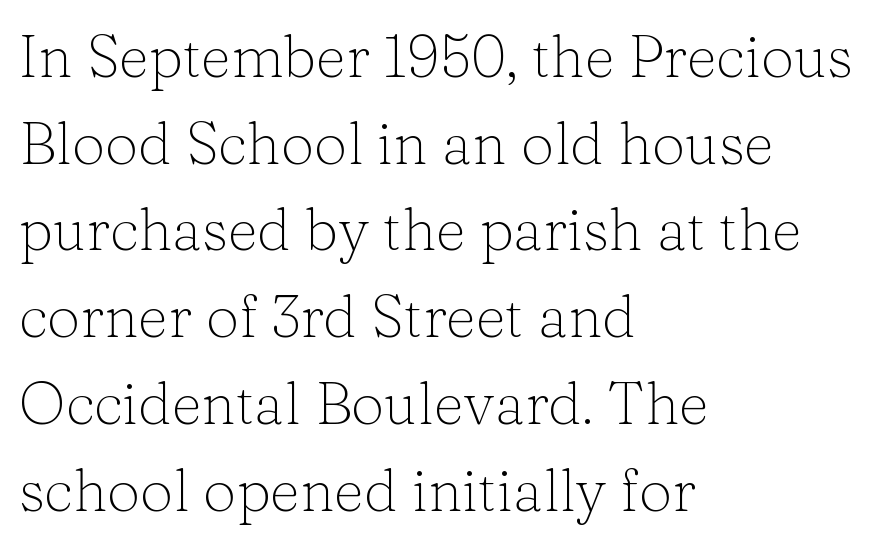
The image shows 59 px light serif type, upright; set left-aligned, normal line spacing (1.47x), normal letter spacing, not underlined; low stroke contrast and a medium x-height.
